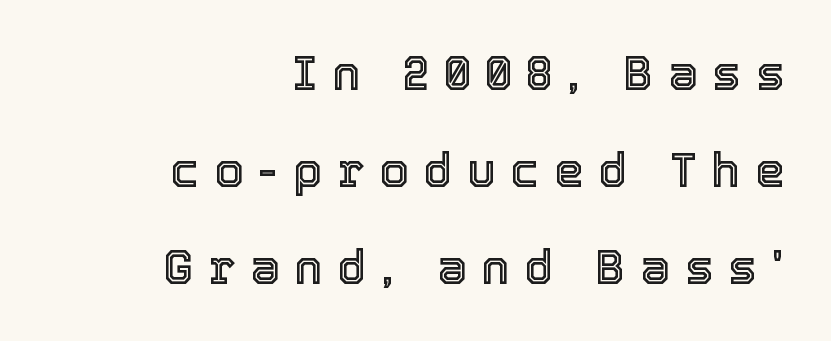
The image shows 47 px text type, upright; set right-aligned, loose line spacing (2.06x), unusually wide letter spacing (+0.32 em), not underlined; a medium x-height.
